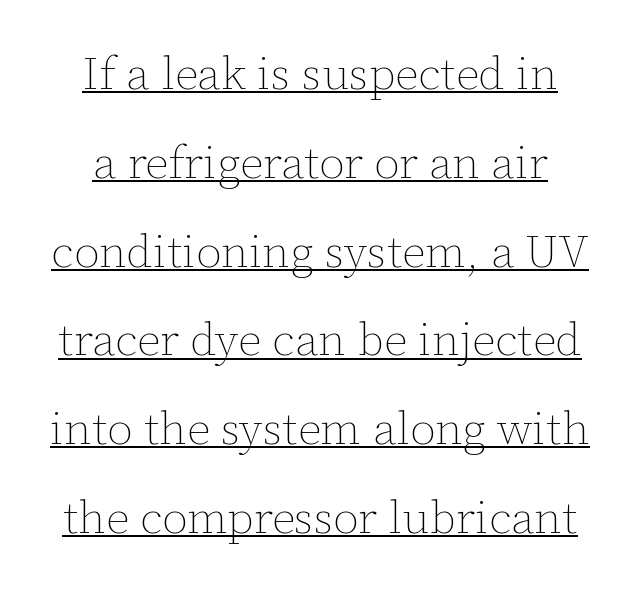
{"italic": "no", "bold": "no", "weight": "thin", "width": "normal", "stroke_contrast": "low", "x_height": "medium", "monospaced": "no", "underline": "yes", "line_spacing": "loose", "line_spacing_ratio": 1.93, "letter_spacing": "normal", "letter_spacing_em": 0.0, "glyph_px": 46}
